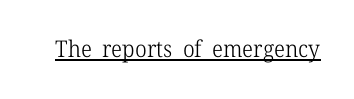
The image shows 23 px text type, upright; set normal letter spacing, underlined.
